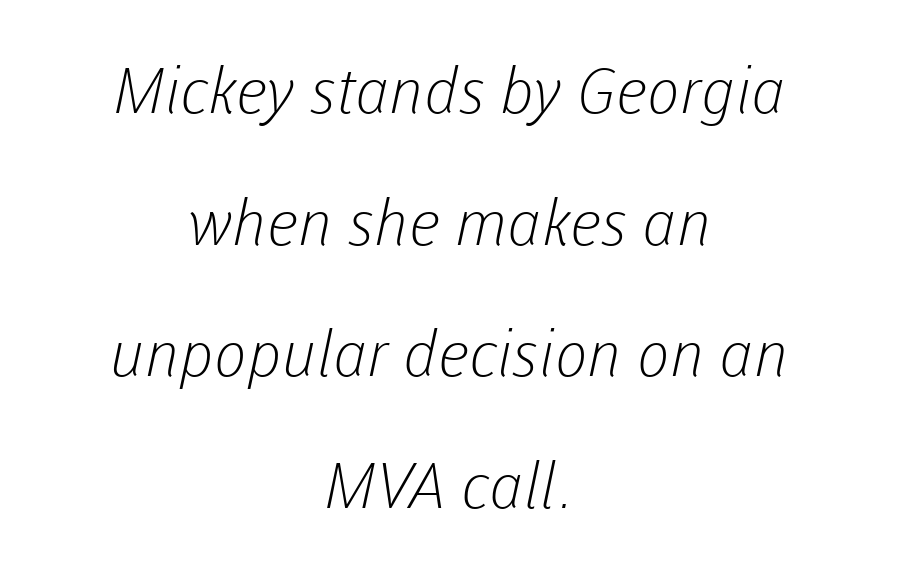
The rendering positions every line midway between the sides. Standard letterfit; no display-style spreading of the glyphs. What's the leading like? Stretched, with rows far apart. Does the type have serifs? No, each stem ends abruptly. Spacing verdict: proportional, widths tailored to each character. The zone under the glyphs is completely vacant.
